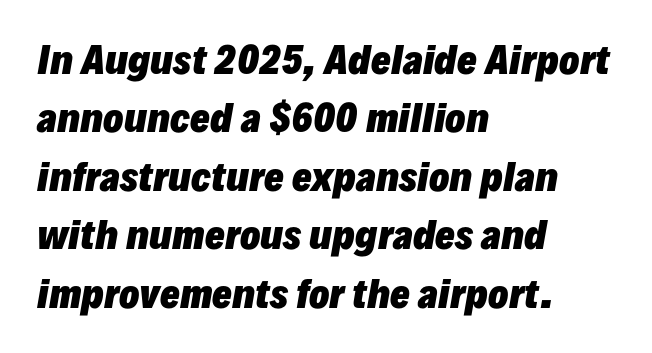
{"italic": "yes", "lean": "right", "slant_degrees": 10, "bold": "yes", "weight": "heavy", "width": "normal", "stroke_contrast": "low", "x_height": "medium", "monospaced": "no", "underline": "no", "align": "left", "line_spacing": "normal", "line_spacing_ratio": 1.58, "letter_spacing": "normal", "letter_spacing_em": 0.0, "glyph_px": 37}
